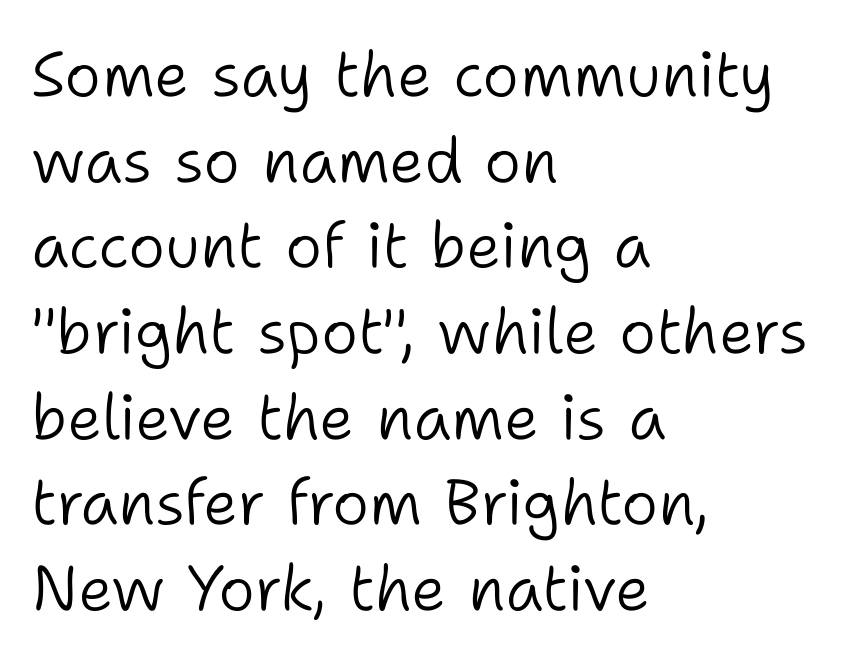
The image shows 63 px light sans-serif type, upright; set left-aligned, normal line spacing (1.36x), normal letter spacing, not underlined; low stroke contrast and a medium x-height.
